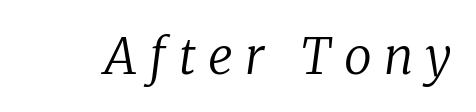
Each letter keeps its own natural width here, so spacing adapts to shape. The face used here is seriffed, in the tradition of book romans. Display-style spreading of the glyphs; the letterfit is very open. The axis of the letterforms is tilted away from vertical. The area under the type is left untouched. Each stroke keeps to a modest, everyday thickness or less.
